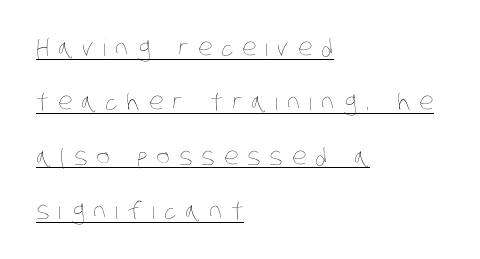
The specimen includes a rule beneath the text block's lines. Summary of weight: not heavy and not bold. The ragged edge is on the right, which tells us the setting is flush left. You could fit nearly another row in the gap between these rows. The tracking reads as deliberately expanded to a designer's eye.
